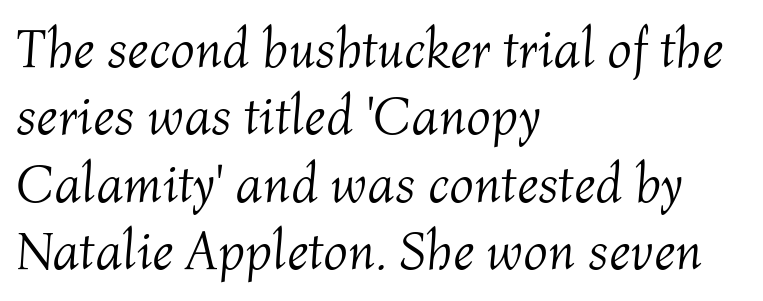
Q: Is the text bold? A: No.
Q: Is the text italic (slanted)? A: Yes, it leans right by about 4 degrees.
Q: Is the text underlined? A: No.
Q: How is the paragraph aligned? A: Left-aligned.
Q: Is the spacing between letters normal or unusually wide? A: Normal.
Q: Is the spacing between lines tight, normal or loose? A: Normal.
Q: Width (condensed, normal, or wide)? A: Normal.
Q: Stroke contrast? A: Medium.
Q: x-height? A: Medium.
Q: Monospaced? A: No.
